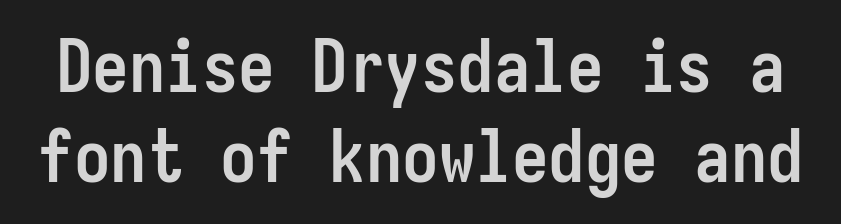
The image shows 73 px semibold, condensed sans-serif type, upright, monospaced; set line spacing 1.23x, normal letter spacing, not underlined; low stroke contrast and a medium x-height.
